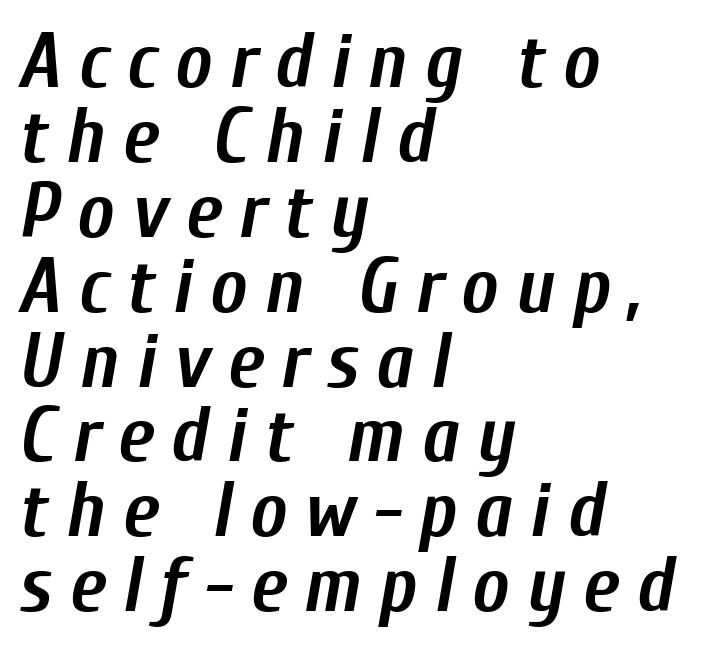
These lines are rendered in a variable-pitch font. Look at the stroke-to-counter ratio: heavy, a bold. The glyphs look as if they've been sheared to an angle. The strip under each line holds only bare page. Between one letter and the next there's a generous, obvious gap. Compared with a centered layout, this one pins lines to the left instead.
